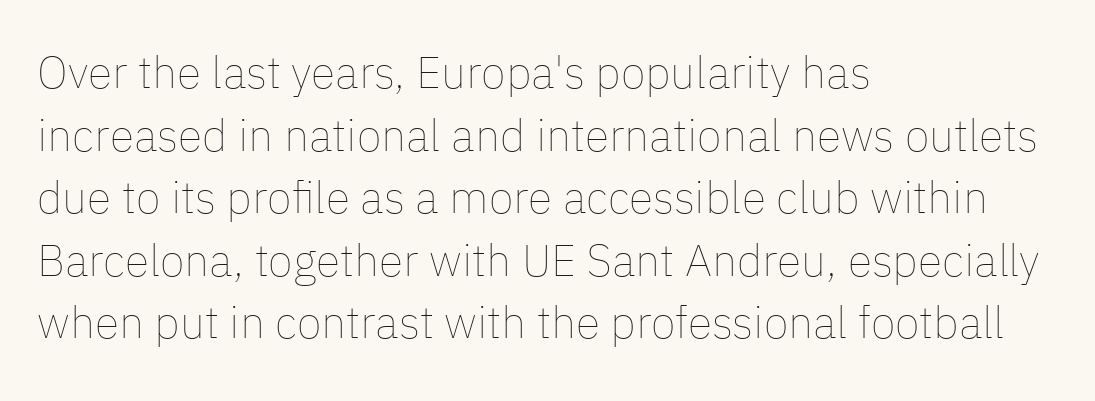
The image shows 45 px thin type, upright; set left-aligned, normal line spacing (1.39x), normal letter spacing, not underlined; low stroke contrast and a medium x-height.
